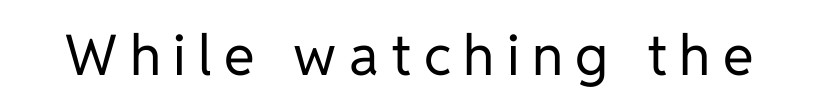
The face looks like a standard text weight, possibly lighter. The type sits square on the baseline with zero lean. Check where the strokes stop: nothing finishes them off — pure sans. Someone cranked the tracking dial way up on this one. Proportional: the letters do not fall into vertical columns.
